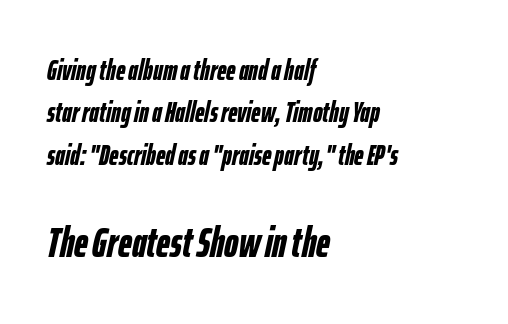
The image shows 43 px semibold, condensed type, italic (leaning right); set left-aligned, normal line spacing (1.46x), normal letter spacing, not underlined; the second (bottom) block is 1.48x larger; low stroke contrast and a medium x-height.
